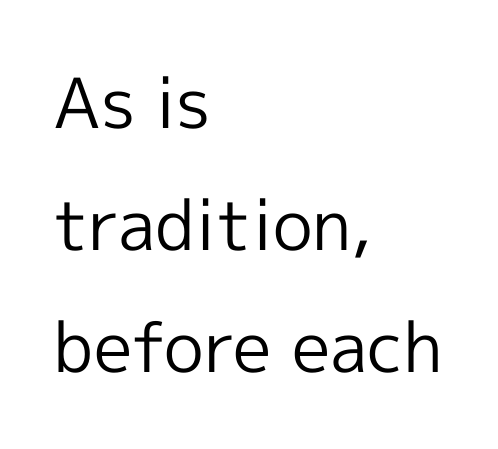
{"serif": "no", "italic": "no", "bold": "no", "weight": "regular", "width": "normal", "x_height": "medium", "monospaced": "no", "underline": "no", "align": "left", "line_spacing_ratio": 1.77, "letter_spacing": "normal", "letter_spacing_em": 0.0, "glyph_px": 69}
